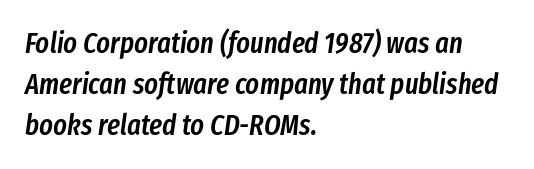
The image shows 29 px semibold, condensed type, italic (leaning right); set left-aligned, normal line spacing (1.42x), normal letter spacing, not underlined; low stroke contrast and a medium x-height.
